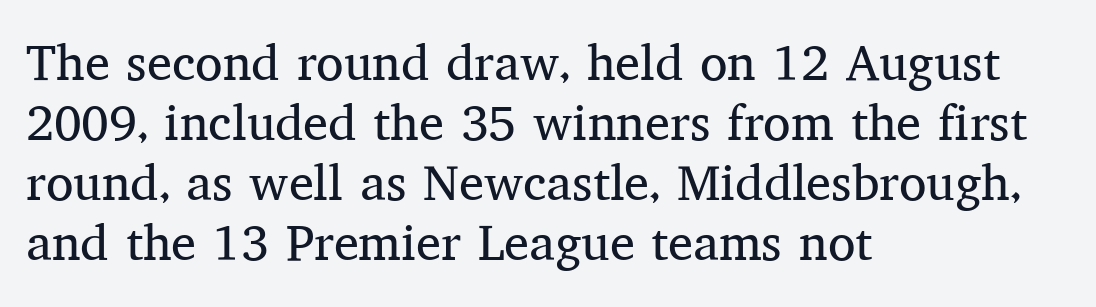
Check where the strokes stop: tiny serifs finish them off. Letters have the restrained weight of plain body copy at most. The baseline area is clear. The face used here is proportionally spaced, like ordinary book or web type. Tracking value appears to be zero — textbook default spacing.
